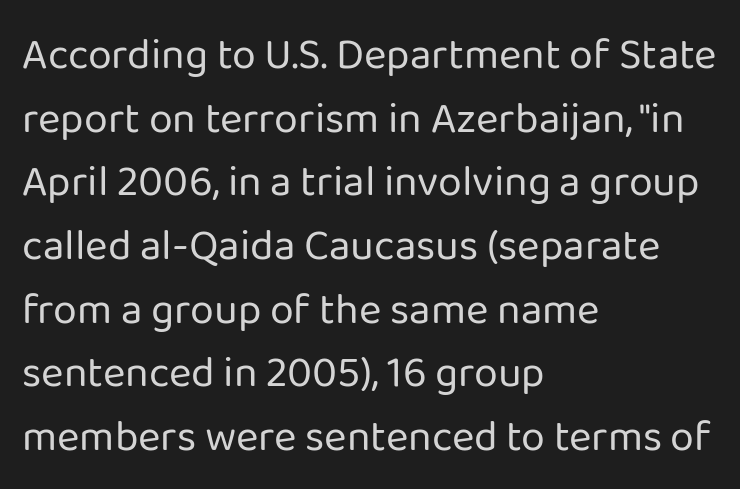
{"serif": "no", "italic": "no", "bold": "no", "weight": "regular", "width": "normal", "stroke_contrast": "low", "x_height": "medium", "monospaced": "no", "underline": "no", "align": "left", "line_spacing": "normal", "line_spacing_ratio": 1.48, "letter_spacing": "normal", "letter_spacing_em": 0.0, "glyph_px": 43}
